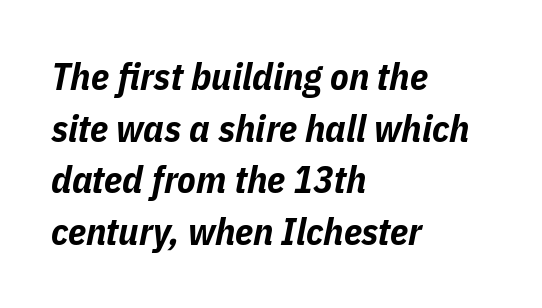
The image shows 38 px bold, condensed type, italic (leaning right); set left-aligned, normal line spacing (1.36x), normal letter spacing, not underlined; low stroke contrast and a medium x-height.
